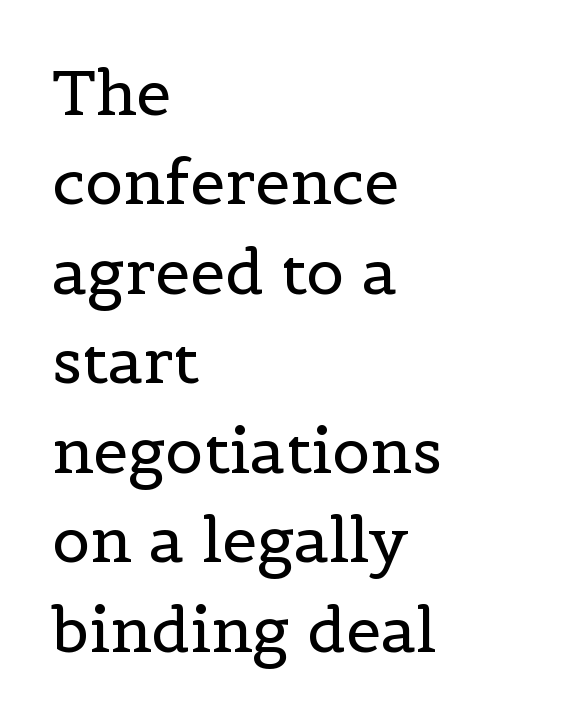
The image shows 63 px regular-weight serif type, upright; set left-aligned, normal line spacing (1.42x), normal letter spacing, not underlined; a medium x-height.
